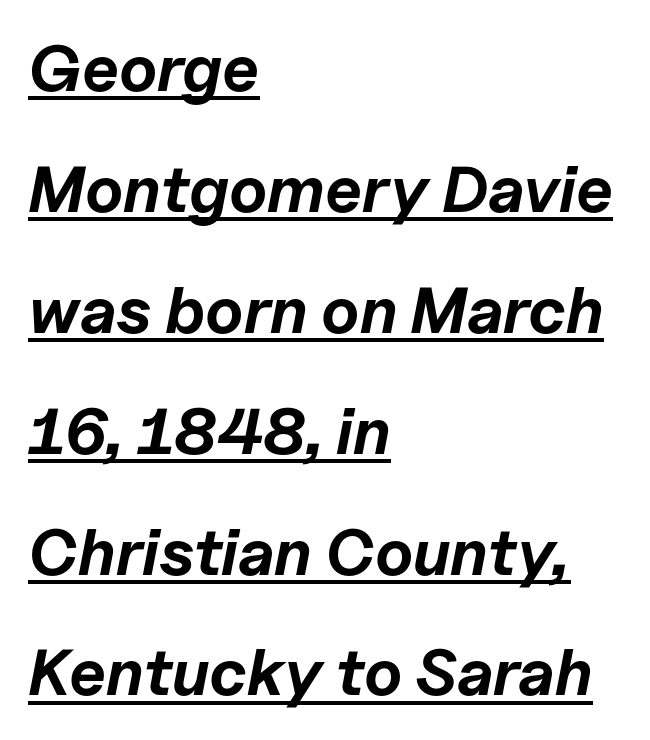
The image shows 65 px bold type, italic (leaning right); set left-aligned, line spacing 1.86x, normal letter spacing, underlined; low stroke contrast and a medium x-height.
